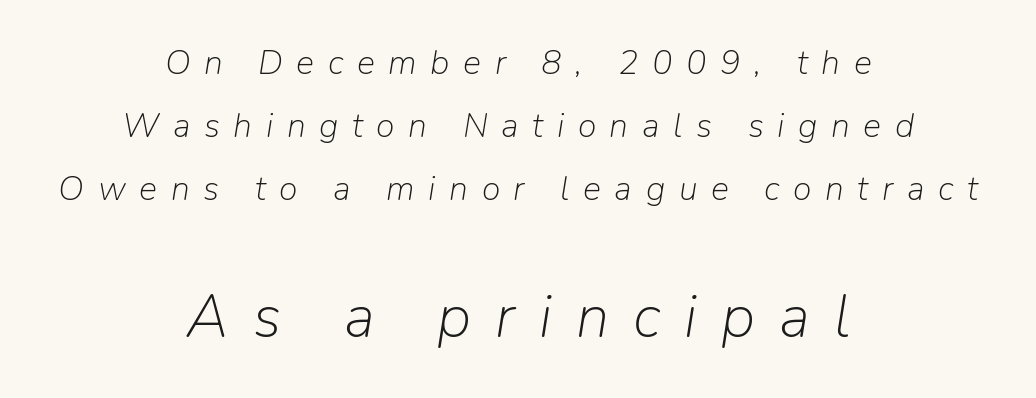
Q: Is the text bold? A: No.
Q: Is the text italic (slanted)? A: Yes, it leans right by about 9 degrees.
Q: Is the text underlined? A: No.
Q: How is the paragraph aligned? A: Centered.
Q: Is the spacing between letters normal or unusually wide? A: Unusually wide.
Q: Which block of text is set in a larger size, the first (top) or the second (bottom)? A: The second (bottom) one.
Q: Width (condensed, normal, or wide)? A: Normal.
Q: Stroke contrast? A: Low.
Q: x-height? A: Medium.
Q: Monospaced? A: No.
